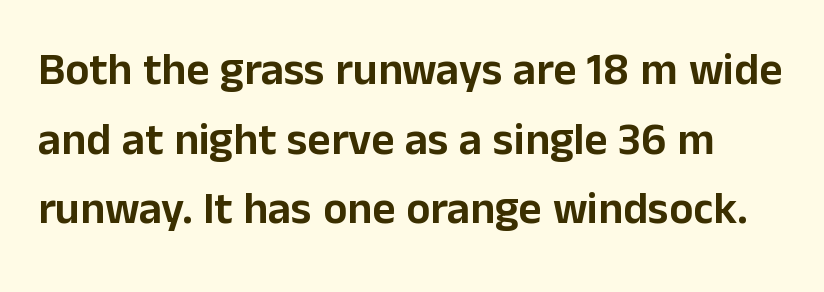
This sample uses a sans-serif face. Italic? Not at all — the glyphs are vertical. A bare baseline throughout the passage. The rendering uses natural spacing where letterforms have individual widths.
